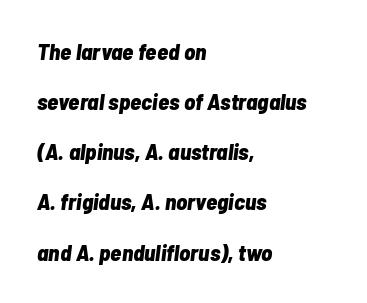
Q: Is the text bold? A: Yes.
Q: Is the text italic (slanted)? A: Yes, it leans right by about 7 degrees.
Q: Is the text underlined? A: No.
Q: How is the paragraph aligned? A: Left-aligned.
Q: Is the spacing between letters normal or unusually wide? A: Normal.
Q: Is the spacing between lines tight, normal or loose? A: Loose.
